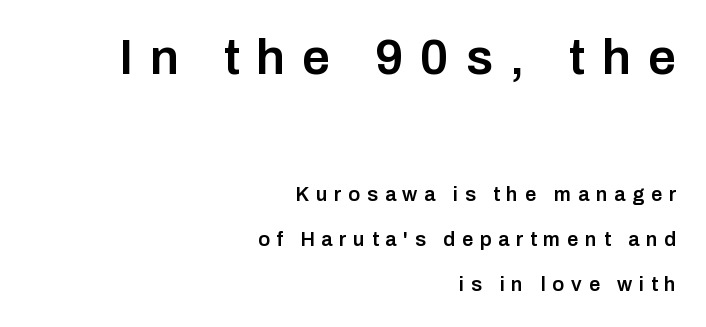
Q: Is the text bold? A: Semi-bold.
Q: Is the text italic (slanted)? A: No, it is upright.
Q: Is the typeface a serif or a sans-serif typeface? A: Sans-serif.
Q: Is the text underlined? A: No.
Q: How is the paragraph aligned? A: Right-aligned.
Q: Is the spacing between letters normal or unusually wide? A: Unusually wide.
Q: Is the spacing between lines tight, normal or loose? A: Loose.
Q: Which block of text is set in a larger size, the first (top) or the second (bottom)? A: The first (top) one.
Q: Width (condensed, normal, or wide)? A: Normal.
Q: Stroke contrast? A: Low.
Q: x-height? A: Medium.
Q: Monospaced? A: No.
